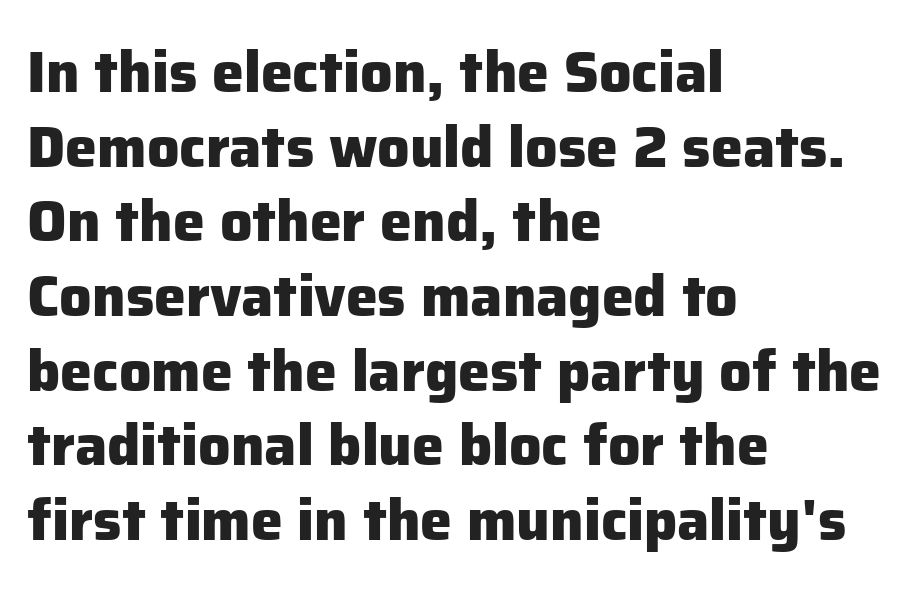
{"serif": "no", "italic": "no", "bold": "yes", "weight": "heavy", "width": "normal", "stroke_contrast": "low", "x_height": "medium", "monospaced": "no", "underline": "no", "align": "left", "line_spacing": "normal", "line_spacing_ratio": 1.31, "letter_spacing": "normal", "letter_spacing_em": 0.0, "glyph_px": 57}
